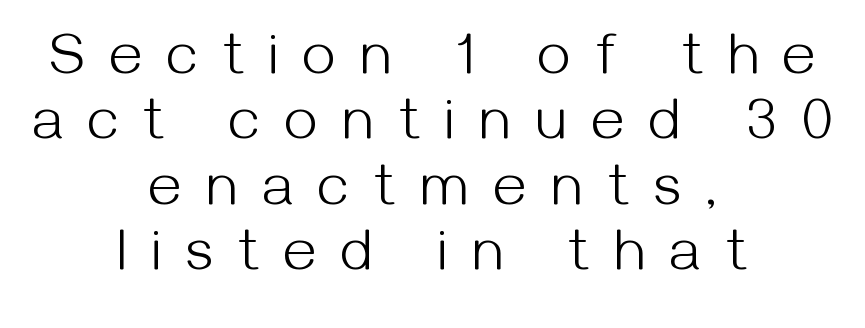
Q: Is the text bold? A: No.
Q: Is the text italic (slanted)? A: No, it is upright.
Q: Is the typeface a serif or a sans-serif typeface? A: Sans-serif.
Q: Is the text underlined? A: No.
Q: How is the paragraph aligned? A: Centered.
Q: Is the spacing between letters normal or unusually wide? A: Unusually wide.
Q: Is the spacing between lines tight, normal or loose? A: Tight.
Q: Width (condensed, normal, or wide)? A: Normal.
Q: Stroke contrast? A: Medium.
Q: x-height? A: Medium.
Q: Monospaced? A: No.
